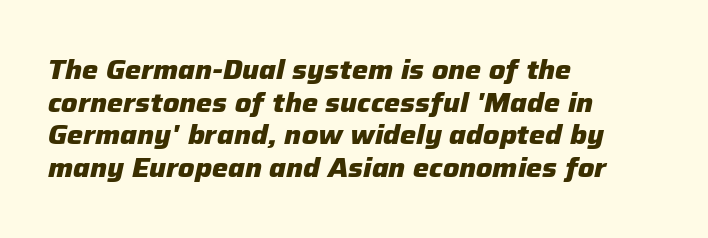
{"italic": "yes", "lean": "right", "slant_degrees": 12, "bold": "yes", "underline": "no", "align": "left", "line_spacing_ratio": 1.21, "letter_spacing": "normal", "letter_spacing_em": 0.0, "glyph_px": 27}
